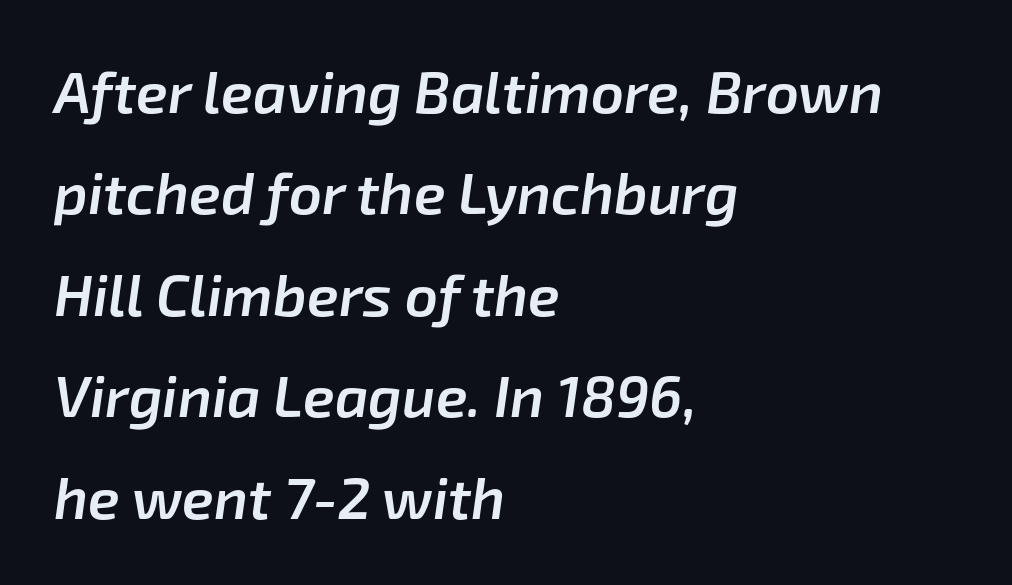
{"italic": "yes", "lean": "right", "slant_degrees": 8, "bold": "semi", "weight": "semibold", "width": "normal", "stroke_contrast": "low", "x_height": "medium", "monospaced": "no", "underline": "no", "align": "left", "line_spacing_ratio": 1.75, "letter_spacing": "normal", "letter_spacing_em": 0.0, "glyph_px": 58}
